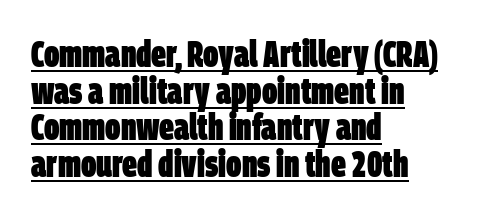
The image shows 37 px heavy, condensed sans-serif type; set left-aligned, tight line spacing (0.99x), normal letter spacing, underlined; low stroke contrast and a large x-height.
